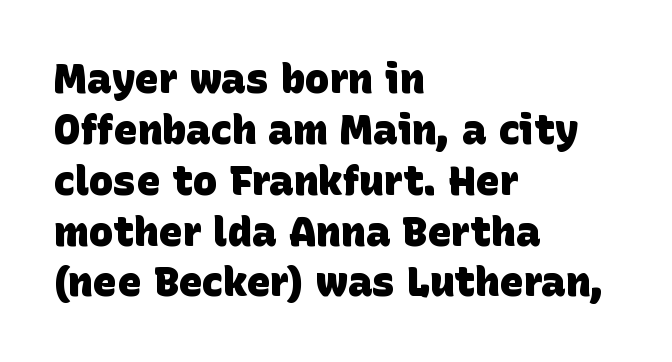
Q: Is the text bold? A: Yes.
Q: Is the typeface a serif or a sans-serif typeface? A: Sans-serif.
Q: Is the text underlined? A: No.
Q: How is the paragraph aligned? A: Left-aligned.
Q: Is the spacing between letters normal or unusually wide? A: Normal.
Q: Width (condensed, normal, or wide)? A: Normal.
Q: Stroke contrast? A: Low.
Q: x-height? A: Large.
Q: Monospaced? A: No.
